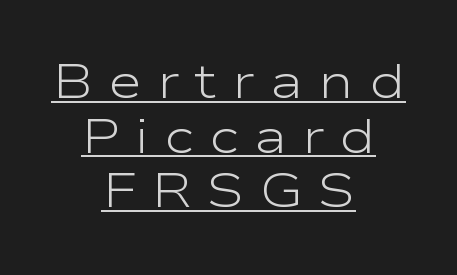
Q: Is the text bold? A: No.
Q: Is the text italic (slanted)? A: No, it is upright.
Q: Is the typeface a serif or a sans-serif typeface? A: Sans-serif.
Q: Is the text underlined? A: Yes.
Q: How is the paragraph aligned? A: Centered.
Q: Is the spacing between letters normal or unusually wide? A: Unusually wide.
Q: Width (condensed, normal, or wide)? A: Wide.
Q: Stroke contrast? A: Low.
Q: x-height? A: Medium.
Q: Monospaced? A: No.
